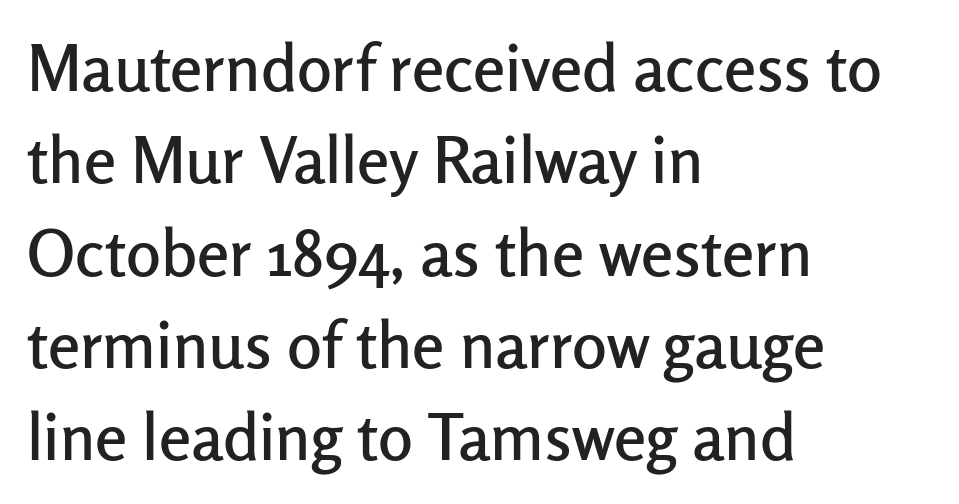
This rendering employs a face without finishing strokes, i.e., a sans-serif. Here the designer chose a conventional face with non-uniform glyph widths. If you drew a line through each stem, it would be perfectly vertical. Anything drawn beneath the words? Only blank space. Normally led — the rows are evenly, conventionally spaced.
